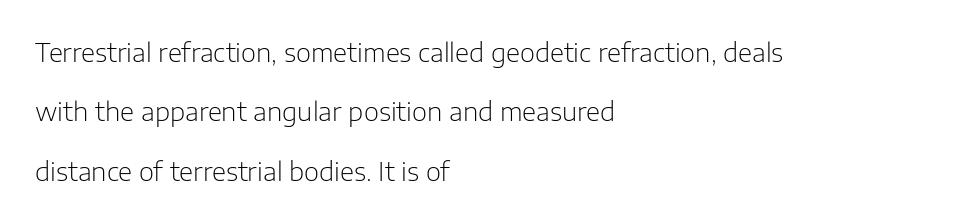
This reads as an unemphasized weight, regular at the heaviest. Short note: letters normally spaced. Each line starts at the same left margin while the right side varies. Quick note: not italic, upright. Quick note: interline space is abundant.
